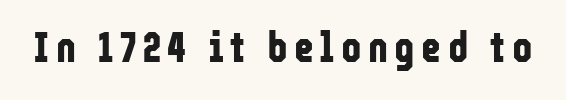
Q: Is the text bold? A: Yes.
Q: Is the text italic (slanted)? A: No, it is upright.
Q: Is the typeface a serif or a sans-serif typeface? A: Sans-serif.
Q: Is the text underlined? A: No.
Q: Width (condensed, normal, or wide)? A: Condensed.
Q: Stroke contrast? A: Low.
Q: x-height? A: Medium.
Q: Monospaced? A: No.
